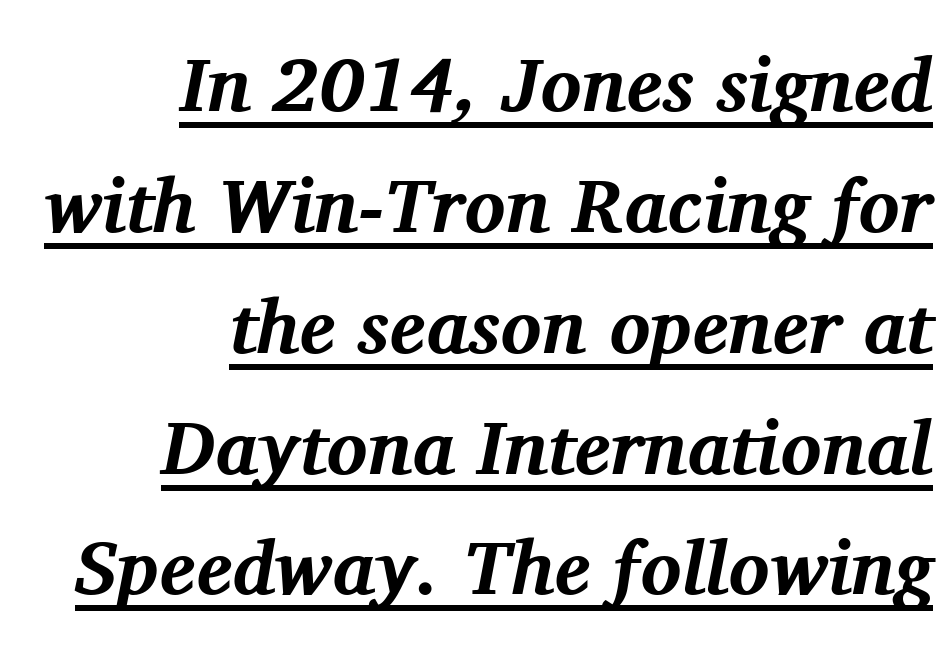
The image shows 76 px bold serif type, italic (leaning right); set right-aligned, normal line spacing (1.59x), normal letter spacing, underlined; medium stroke contrast and a medium x-height.
